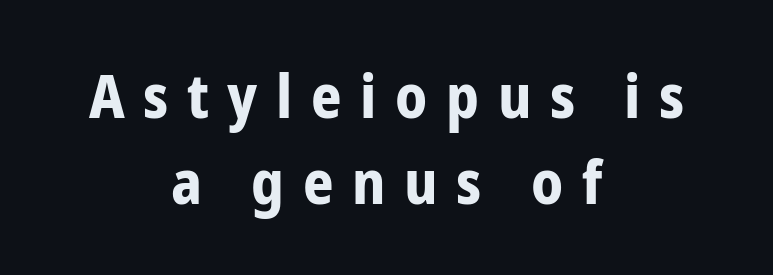
A typesetter would call this leading conventional body-copy spacing. Note the varied advance widths — an 'i' is clearly narrower than an 'm'. The glyphs are unaccompanied by any horizontal stroke below them. Students, this is bold: see how much ink each stroke carries. These lines were composed using upright roman letters.
